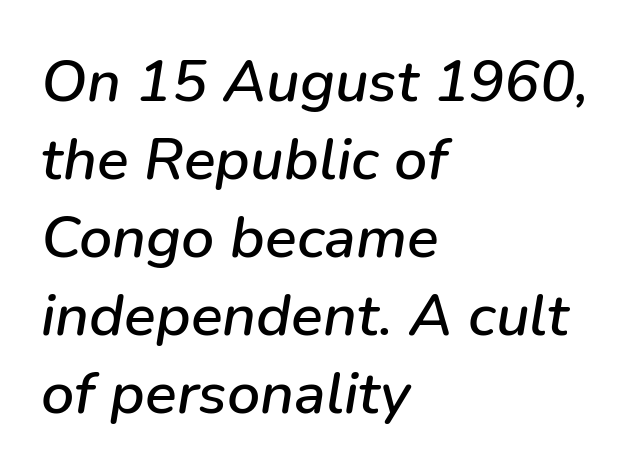
Lines of text with bare space underneath. The typesetter chose a ragged-right arrangement here. These lines are rendered in a variable-pitch font. Slanted lettering throughout. These lines keep a tight, regular rhythm from letter to letter. Baseline-to-baseline distance is the conventional proportion of letter height.
